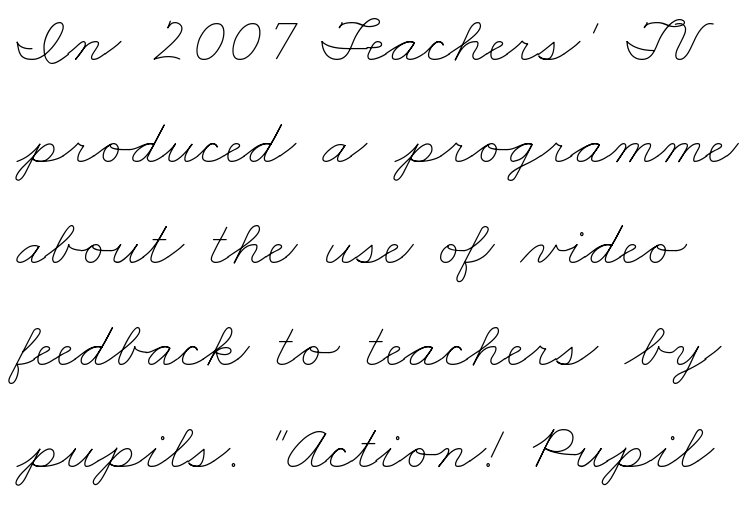
The image shows 66 px thin, wide type; set normal line spacing (1.54x), normal letter spacing, not underlined; low stroke contrast and a small x-height.
